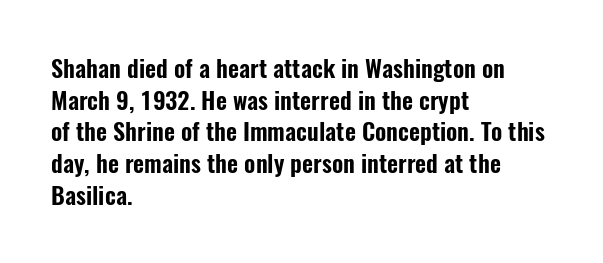
Q: Is the text italic (slanted)? A: No, it is upright.
Q: Is the text underlined? A: No.
Q: How is the paragraph aligned? A: Left-aligned.
Q: Is the spacing between letters normal or unusually wide? A: Normal.
Q: Is the spacing between lines tight, normal or loose? A: Normal.
